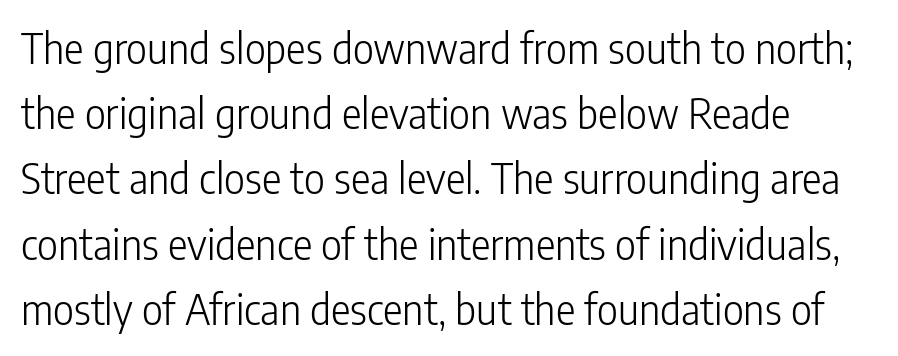
The image shows 41 px light, condensed sans-serif type, upright; set left-aligned, normal line spacing (1.59x), normal letter spacing, not underlined; low stroke contrast and a medium x-height.
